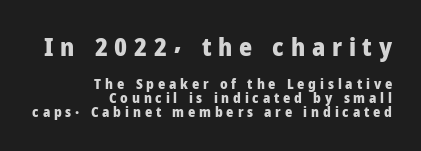
{"italic": "no", "bold": "yes", "underline": "no", "align": "right", "line_spacing": "tight", "line_spacing_ratio": 1.0, "letter_spacing": "wide", "letter_spacing_em": 0.27, "larger_block": "first", "size_ratio": 1.79, "glyph_px": 25}
